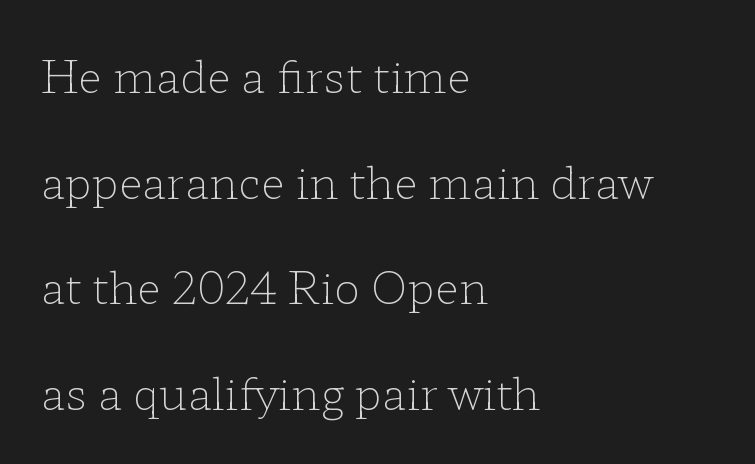
Q: Is the text bold? A: No.
Q: Is the text italic (slanted)? A: No, it is upright.
Q: Is the typeface a serif or a sans-serif typeface? A: Serif.
Q: Is the text underlined? A: No.
Q: How is the paragraph aligned? A: Left-aligned.
Q: Is the spacing between letters normal or unusually wide? A: Normal.
Q: Is the spacing between lines tight, normal or loose? A: Loose.
Q: Width (condensed, normal, or wide)? A: Wide.
Q: Stroke contrast? A: Low.
Q: x-height? A: Medium.
Q: Monospaced? A: No.
